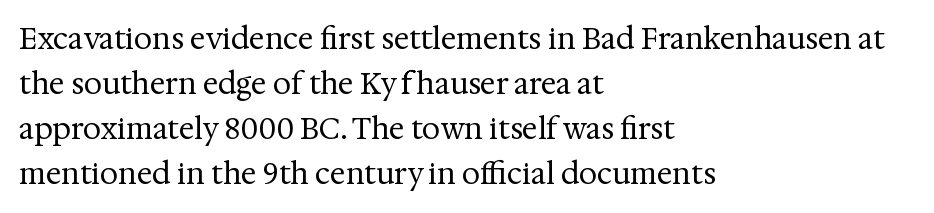
Q: Is the text bold? A: No.
Q: Is the text italic (slanted)? A: No, it is upright.
Q: Is the typeface a serif or a sans-serif typeface? A: Serif.
Q: Is the text underlined? A: No.
Q: How is the paragraph aligned? A: Left-aligned.
Q: Is the spacing between letters normal or unusually wide? A: Normal.
Q: Is the spacing between lines tight, normal or loose? A: Normal.
Q: Width (condensed, normal, or wide)? A: Normal.
Q: Stroke contrast? A: Medium.
Q: x-height? A: Medium.
Q: Monospaced? A: No.
